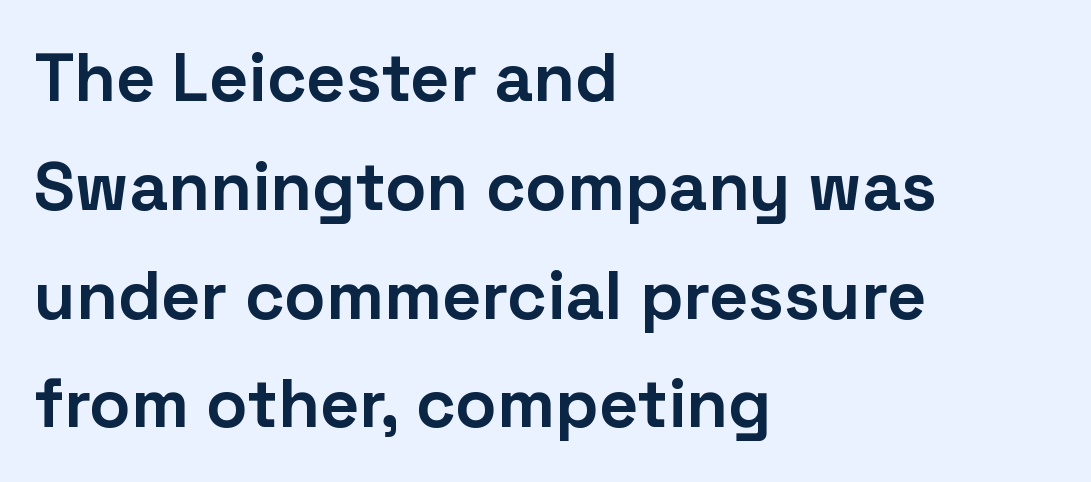
The image shows 68 px bold sans-serif type, upright; set left-aligned, normal line spacing (1.6x), normal letter spacing, not underlined; low stroke contrast and a medium x-height.
